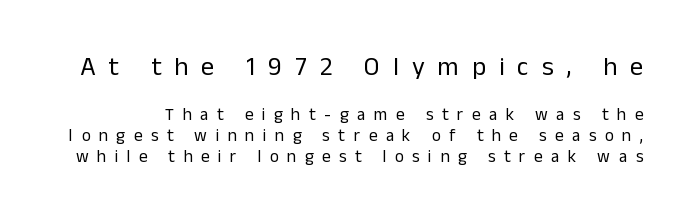
Q: Is the text bold? A: No.
Q: Is the text italic (slanted)? A: No, it is upright.
Q: Is the text underlined? A: No.
Q: Is the spacing between letters normal or unusually wide? A: Unusually wide.
Q: Is the spacing between lines tight, normal or loose? A: Normal.
Q: Which block of text is set in a larger size, the first (top) or the second (bottom)? A: The first (top) one.
